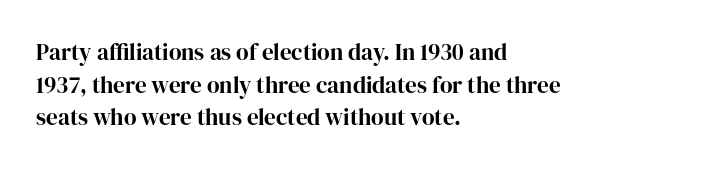
Q: Is the text bold? A: Yes.
Q: Is the text italic (slanted)? A: No, it is upright.
Q: Is the text underlined? A: No.
Q: How is the paragraph aligned? A: Left-aligned.
Q: Is the spacing between letters normal or unusually wide? A: Normal.
Q: Is the spacing between lines tight, normal or loose? A: Normal.
